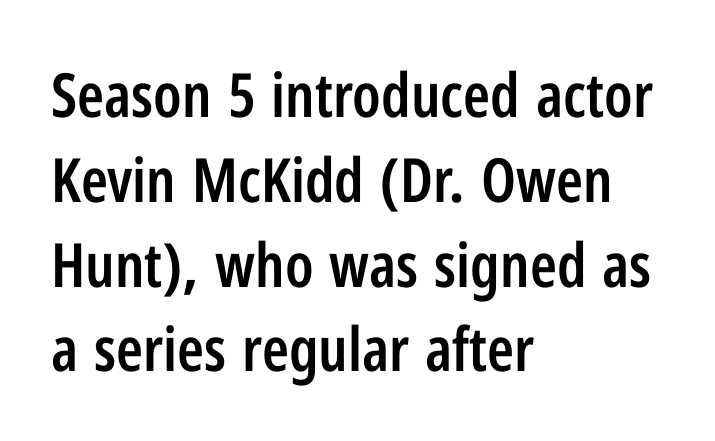
Weight: semibold (demi). Proportional: the letters do not fall into vertical columns. Horizontally, the lines are justified to the leading edge only. This sample keeps an unexceptional amount of space between lines. Rendered with straight, roman letterforms.
